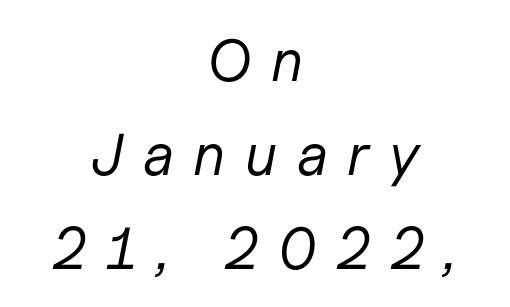
{"italic": "yes", "lean": "right", "slant_degrees": 11, "bold": "no", "weight": "regular", "width": "normal", "stroke_contrast": "low", "x_height": "medium", "monospaced": "no", "underline": "no", "align": "center", "line_spacing": "normal", "line_spacing_ratio": 1.59, "letter_spacing": "wide", "letter_spacing_em": 0.33, "glyph_px": 59}
